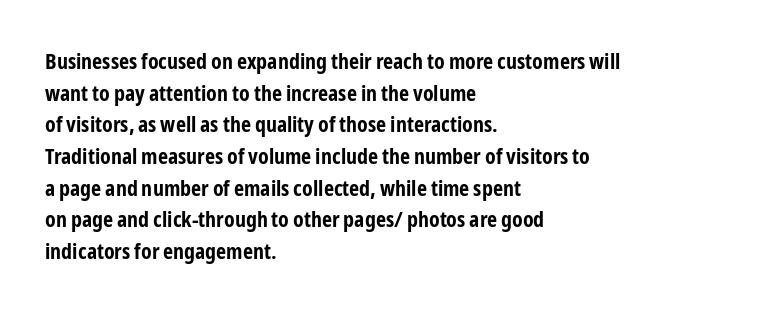
{"italic": "no", "bold": "yes", "underline": "no", "align": "left", "line_spacing": "normal", "line_spacing_ratio": 1.44, "letter_spacing": "normal", "letter_spacing_em": 0.0, "glyph_px": 22}
